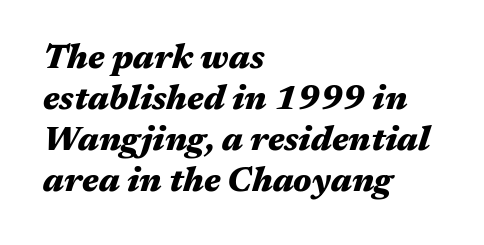
{"italic": "yes", "lean": "right", "slant_degrees": 17, "bold": "yes", "weight": "heavy", "width": "wide", "stroke_contrast": "medium", "x_height": "medium", "monospaced": "no", "underline": "no", "align": "left", "line_spacing_ratio": 1.21, "letter_spacing": "normal", "letter_spacing_em": 0.0, "glyph_px": 34}
